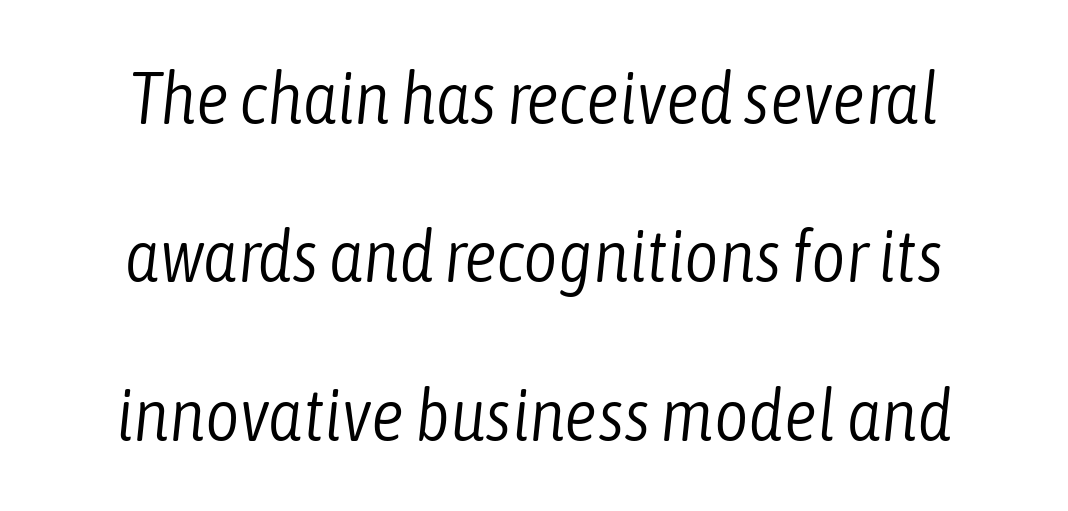
Q: Is the text bold? A: No.
Q: Is the text italic (slanted)? A: Yes, it leans right by about 6 degrees.
Q: Is the text underlined? A: No.
Q: Is the spacing between letters normal or unusually wide? A: Normal.
Q: Is the spacing between lines tight, normal or loose? A: Loose.
Q: Width (condensed, normal, or wide)? A: Condensed.
Q: Stroke contrast? A: Low.
Q: x-height? A: Medium.
Q: Monospaced? A: No.
